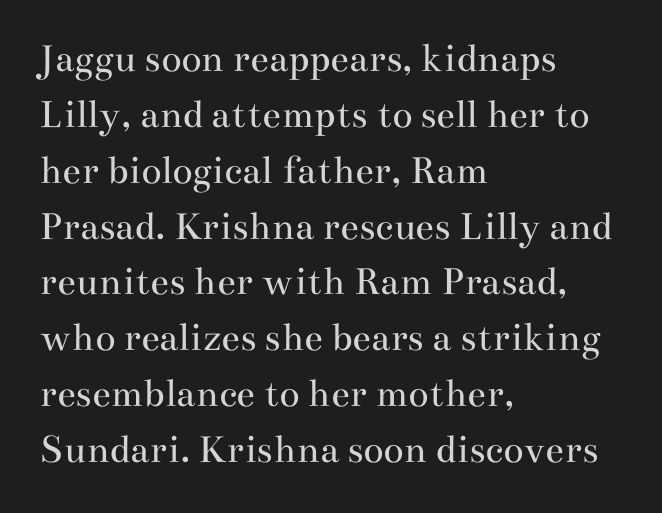
The characters are drawn with everyday or finer stroke widths. Alignment: flush left. It's the straight-up-and-down kind of type. Standard letterfit; no display-style spreading of the glyphs. The rendering shows small feet on the letterforms — a serif design. The foot of each line stays bare and open.
